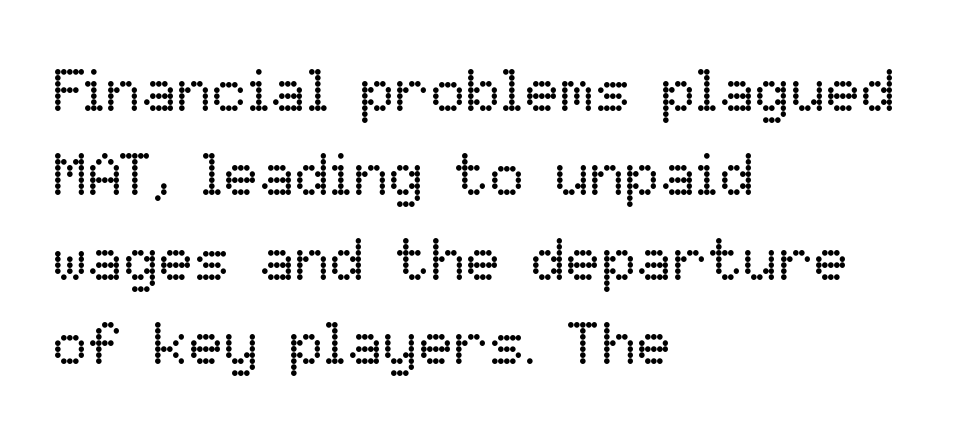
The image shows 59 px regular-weight type, upright; set left-aligned, normal line spacing (1.43x), normal letter spacing, not underlined; low stroke contrast and a medium x-height.
